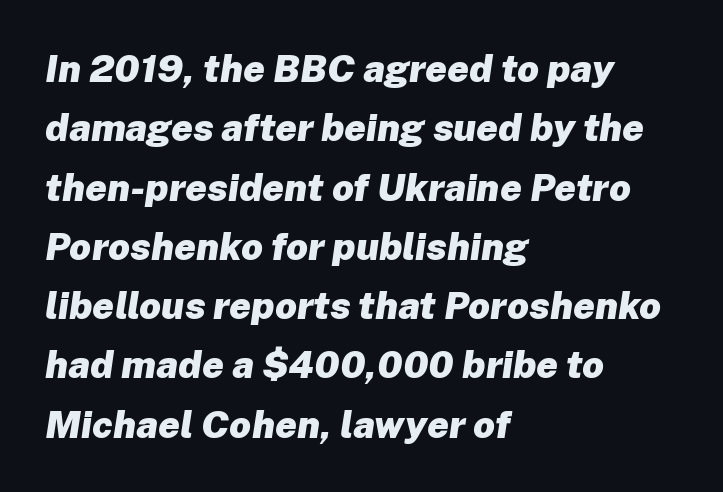
The image shows 38 px heavy type, italic (leaning right); set left-aligned, normal line spacing (1.56x), normal letter spacing, not underlined; low stroke contrast and a medium x-height.
